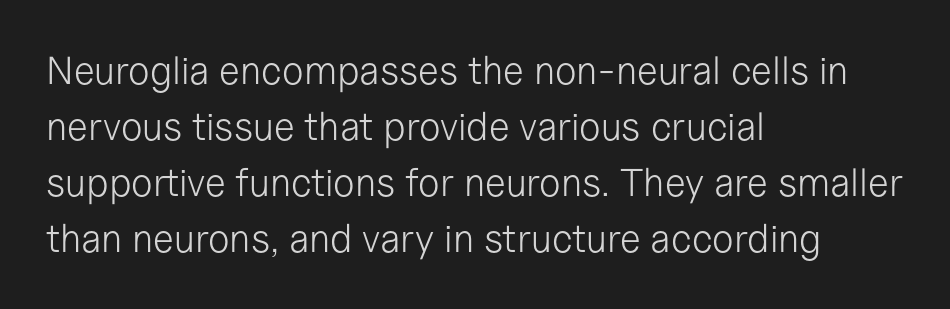
{"serif": "no", "italic": "no", "bold": "no", "weight": "light", "width": "normal", "stroke_contrast": "low", "x_height": "medium", "monospaced": "no", "underline": "no", "align": "left", "line_spacing": "normal", "line_spacing_ratio": 1.44, "letter_spacing": "normal", "letter_spacing_em": 0.0, "glyph_px": 39}
